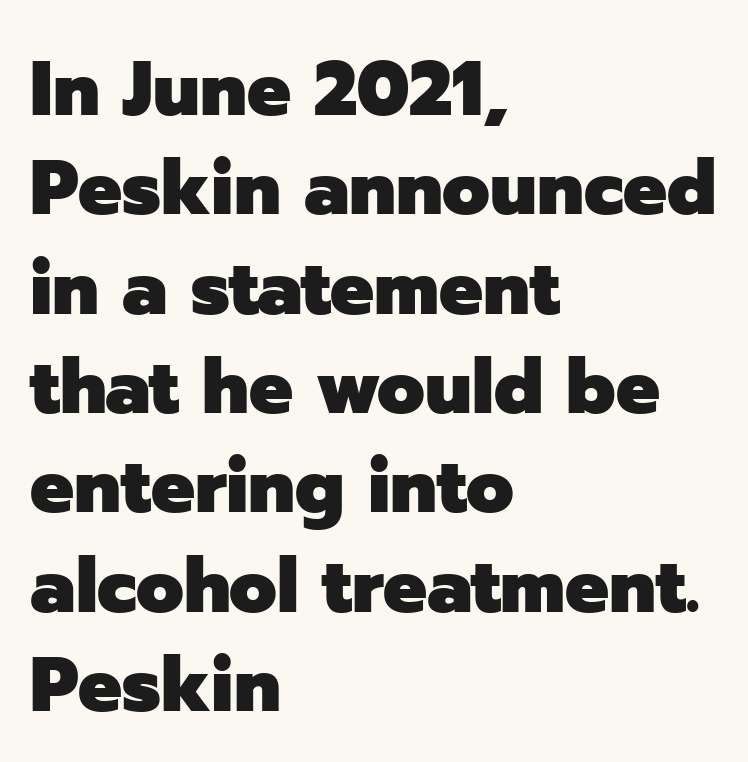
{"serif": "no", "italic": "no", "bold": "yes", "weight": "heavy", "width": "normal", "stroke_contrast": "low", "x_height": "medium", "monospaced": "no", "underline": "no", "align": "left", "line_spacing": "normal", "line_spacing_ratio": 1.29, "letter_spacing": "normal", "letter_spacing_em": 0.0, "glyph_px": 77}
